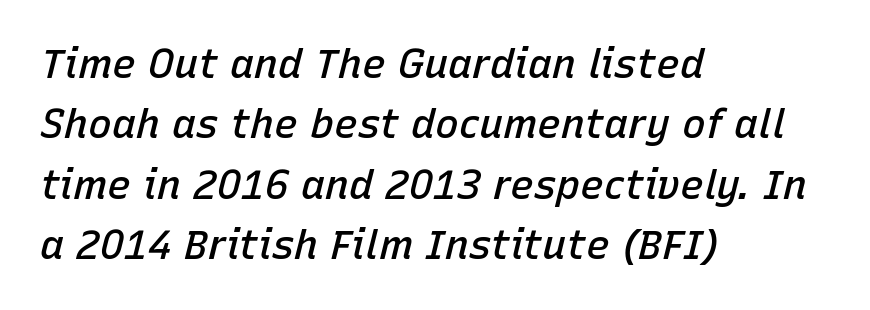
{"italic": "yes", "lean": "right", "slant_degrees": 15, "bold": "semi", "weight": "semibold", "width": "normal", "stroke_contrast": "low", "x_height": "medium", "monospaced": "no", "underline": "no", "align": "left", "line_spacing": "normal", "line_spacing_ratio": 1.51, "letter_spacing": "normal", "letter_spacing_em": 0.0, "glyph_px": 40}
